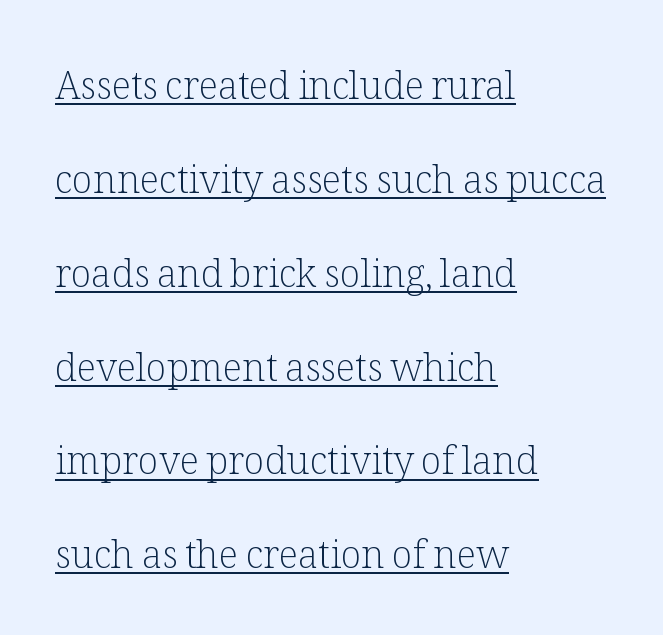
Q: Is the text bold? A: No.
Q: Is the text italic (slanted)? A: No, it is upright.
Q: Is the typeface a serif or a sans-serif typeface? A: Serif.
Q: Is the text underlined? A: Yes.
Q: How is the paragraph aligned? A: Left-aligned.
Q: Is the spacing between letters normal or unusually wide? A: Normal.
Q: Is the spacing between lines tight, normal or loose? A: Loose.
Q: Width (condensed, normal, or wide)? A: Normal.
Q: Stroke contrast? A: Low.
Q: x-height? A: Medium.
Q: Monospaced? A: No.
